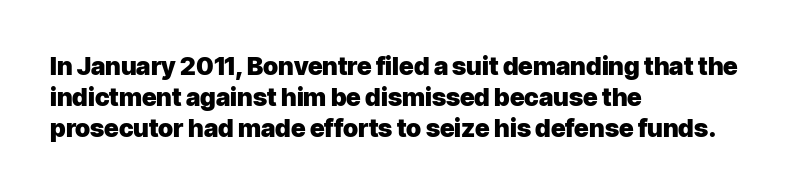
Caption: standard tracking, unaltered. Weight: bold. Line beginnings align vertically; line endings do not. The type sits square on the baseline with zero lean.
